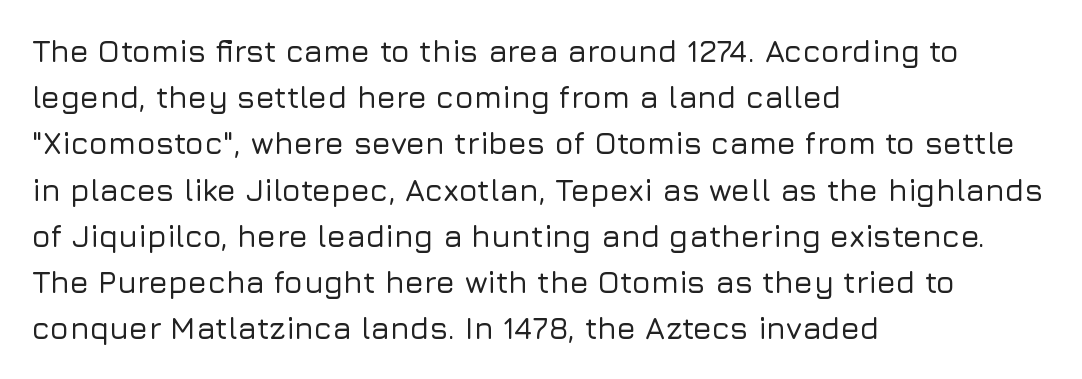
{"serif": "no", "italic": "no", "width": "normal", "stroke_contrast": "low", "x_height": "medium", "monospaced": "no", "underline": "no", "align": "left", "line_spacing": "normal", "line_spacing_ratio": 1.49, "letter_spacing": "normal", "letter_spacing_em": 0.0, "glyph_px": 31}
